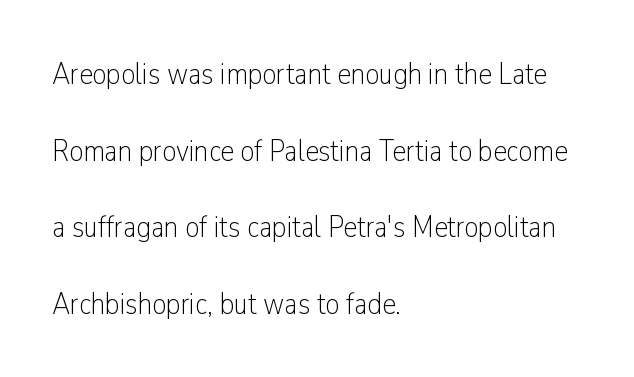
{"serif": "no", "italic": "no", "bold": "no", "weight": "light", "width": "condensed", "stroke_contrast": "low", "x_height": "medium", "monospaced": "no", "underline": "no", "align": "left", "line_spacing": "loose", "line_spacing_ratio": 2.47, "letter_spacing": "normal", "letter_spacing_em": 0.0, "glyph_px": 31}
